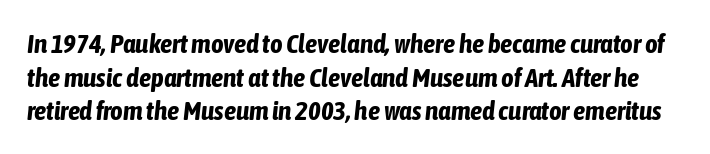
{"italic": "yes", "lean": "right", "slant_degrees": 6, "bold": "yes", "underline": "no", "line_spacing": "normal", "line_spacing_ratio": 1.25, "letter_spacing": "normal", "letter_spacing_em": 0.0, "glyph_px": 27}
